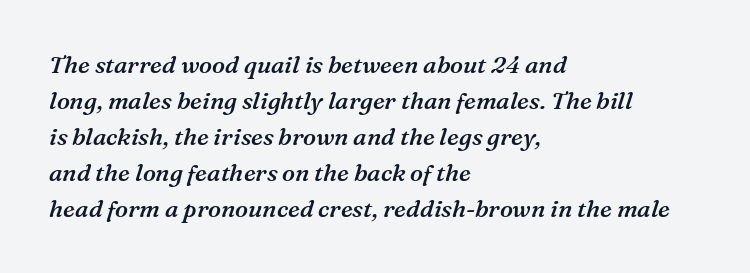
When letters slant like this, we call the style italic. Baseline-to-baseline distance is the conventional proportion of letter height. How are the letters spaced? Ordinarily, with no added tracking. Caption: semibold face, moderately heavy strokes.
